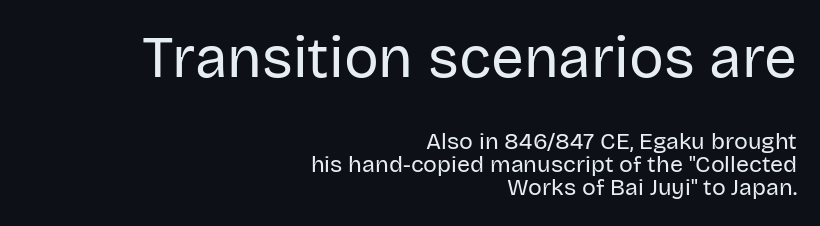
{"serif": "no", "italic": "no", "bold": "no", "weight": "regular", "width": "normal", "stroke_contrast": "low", "x_height": "large", "monospaced": "no", "underline": "no", "align": "right", "line_spacing": "tight", "line_spacing_ratio": 1.0, "letter_spacing": "normal", "letter_spacing_em": 0.0, "larger_block": "first", "size_ratio": 2.52, "glyph_px": 58}
